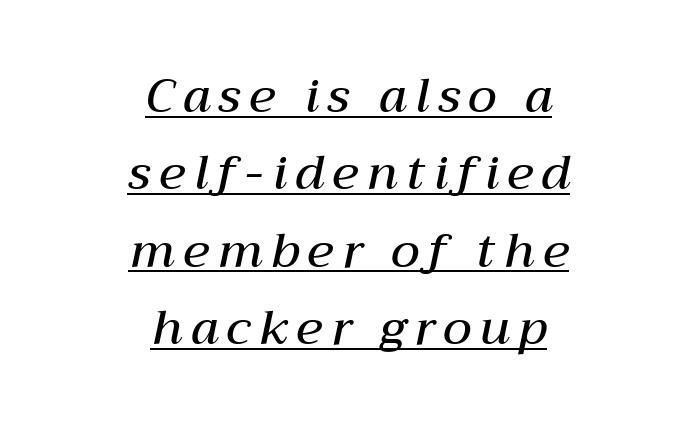
{"italic": "yes", "lean": "right", "slant_degrees": 12, "bold": "semi", "weight": "semibold", "width": "normal", "stroke_contrast": "medium", "x_height": "medium", "monospaced": "no", "underline": "yes", "align": "center", "line_spacing": "normal", "line_spacing_ratio": 1.61, "glyph_px": 48}
